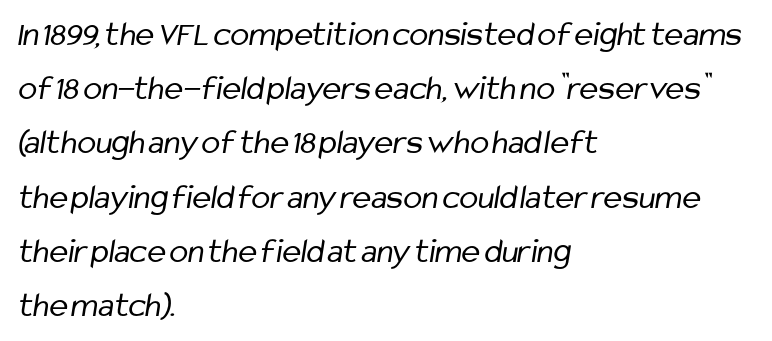
Q: Is the text bold? A: No.
Q: Is the typeface a serif or a sans-serif typeface? A: Sans-serif.
Q: Is the text underlined? A: No.
Q: How is the paragraph aligned? A: Left-aligned.
Q: Is the spacing between letters normal or unusually wide? A: Normal.
Q: Is the spacing between lines tight, normal or loose? A: Normal.
Q: Width (condensed, normal, or wide)? A: Condensed.
Q: Stroke contrast? A: Low.
Q: x-height? A: Medium.
Q: Monospaced? A: No.
